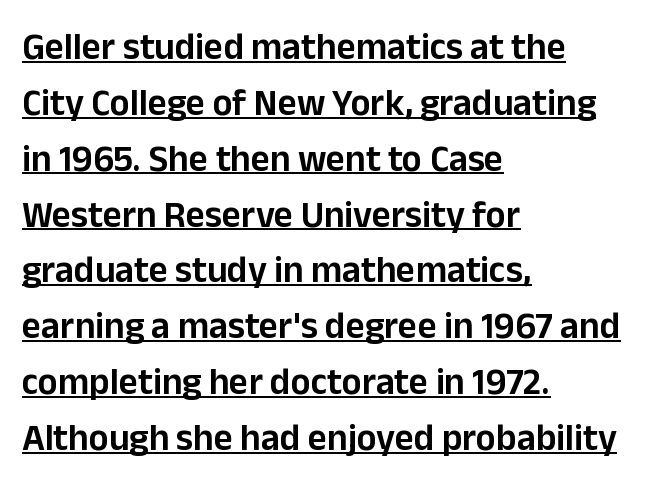
{"serif": "no", "italic": "no", "width": "normal", "stroke_contrast": "low", "x_height": "medium", "monospaced": "no", "underline": "yes", "align": "left", "line_spacing": "normal", "line_spacing_ratio": 1.51, "letter_spacing": "normal", "letter_spacing_em": 0.0, "glyph_px": 37}
